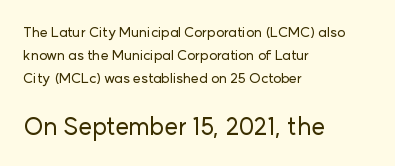
Q: Is the text italic (slanted)? A: No, it is upright.
Q: Is the text underlined? A: No.
Q: How is the paragraph aligned? A: Left-aligned.
Q: Is the spacing between letters normal or unusually wide? A: Normal.
Q: Is the spacing between lines tight, normal or loose? A: Normal.
Q: Which block of text is set in a larger size, the first (top) or the second (bottom)? A: The second (bottom) one.
